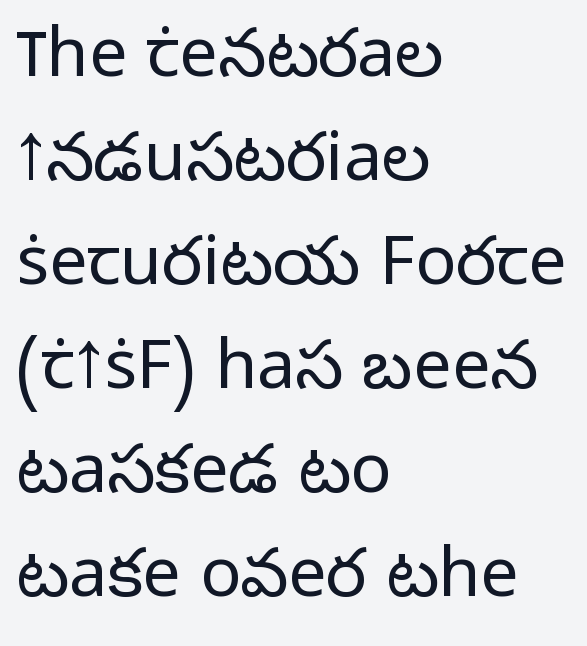
The letters sit at their default tracking, neither squeezed nor spread. A sans-serif font was chosen for this passage. Caption: face not bold, strokes unweighted. The face used here is proportionally spaced, like ordinary book or web type.
